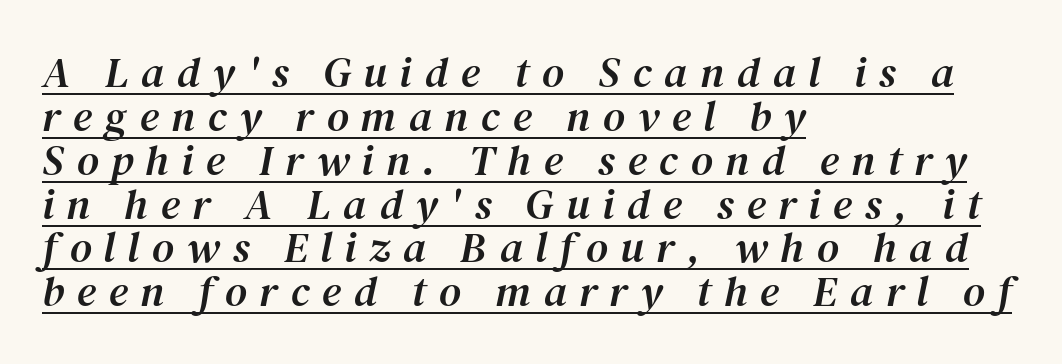
{"serif": "yes", "italic": "yes", "lean": "right", "slant_degrees": 12, "width": "normal", "stroke_contrast": "medium", "x_height": "medium", "monospaced": "no", "underline": "yes", "align": "left", "line_spacing": "tight", "line_spacing_ratio": 1.02, "letter_spacing": "wide", "letter_spacing_em": 0.29, "glyph_px": 43}
